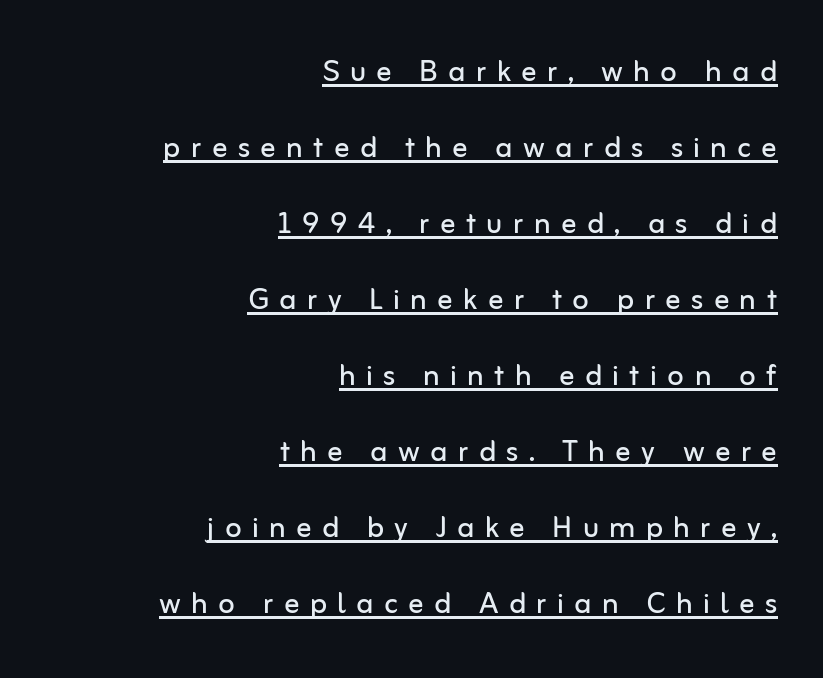
The image shows 38 px regular-weight sans-serif type, upright; set right-aligned, loose line spacing (2.0x), unusually wide letter spacing (+0.27 em), underlined; low stroke contrast and a medium x-height.
